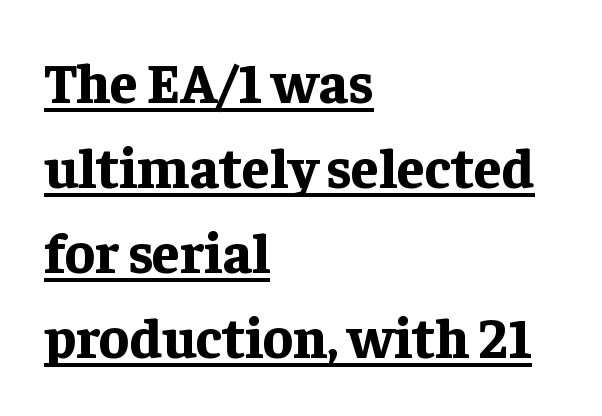
{"serif": "yes", "italic": "no", "bold": "yes", "weight": "bold", "width": "normal", "stroke_contrast": "low", "x_height": "medium", "monospaced": "no", "underline": "yes", "align": "left", "line_spacing": "normal", "line_spacing_ratio": 1.52, "letter_spacing": "normal", "letter_spacing_em": 0.0, "glyph_px": 56}
